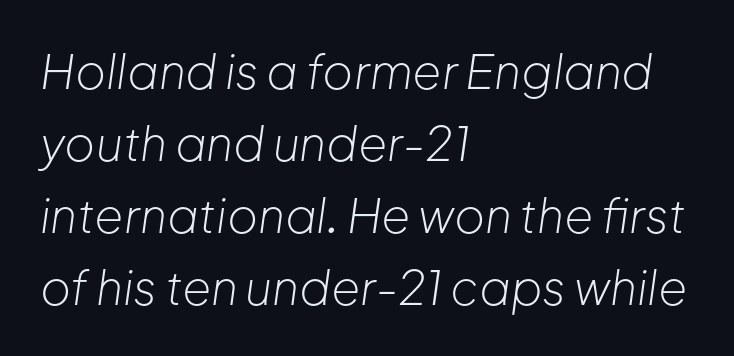
The letters advance in unequal steps, a hallmark of proportional type. This is oblique type, the kind used for emphasis or titles. In terms of letterspacing, this is plain default setting. The area under the type is left untouched.
